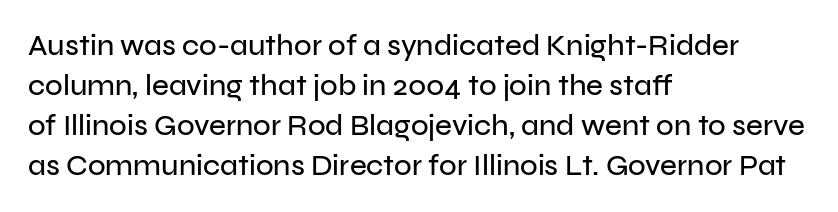
Descenders are the only things crossing below the line. The passage shown is typed in a proportional face where columns would drift. The horizontal fit of the characters is conventional and even. This rendering uses left alignment, leaving the right contour irregular. Regarding leading, the lines here are spaced in the standard way.
